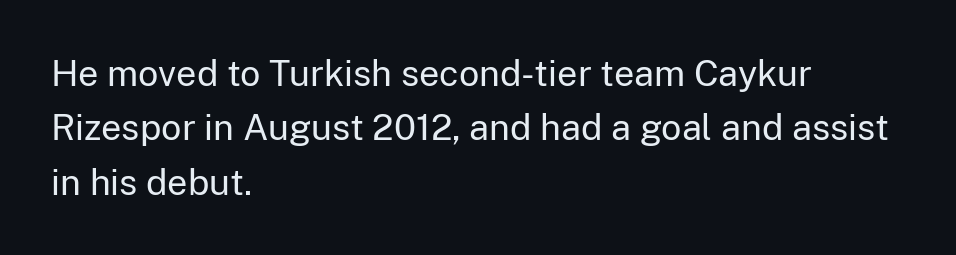
The image shows 36 px regular-weight sans-serif type, upright; set left-aligned, normal line spacing (1.51x), normal letter spacing, not underlined; low stroke contrast and a medium x-height.
